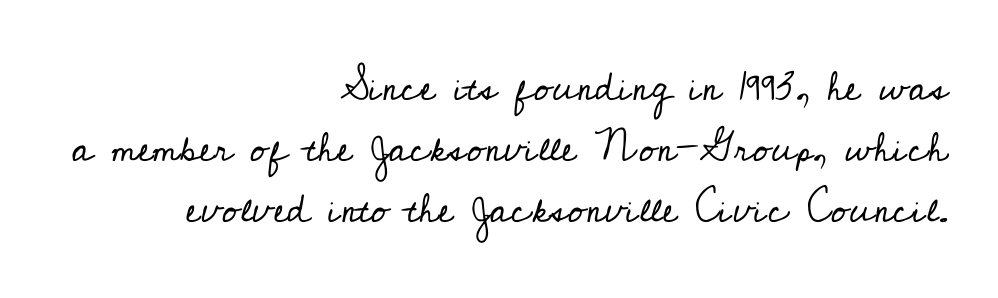
Q: Is the text bold? A: No.
Q: Is the text italic (slanted)? A: Yes.
Q: Is the typeface a serif or a sans-serif typeface? A: Serif.
Q: Is the text underlined? A: No.
Q: How is the paragraph aligned? A: Right-aligned.
Q: Is the spacing between letters normal or unusually wide? A: Normal.
Q: Is the spacing between lines tight, normal or loose? A: Normal.
Q: Width (condensed, normal, or wide)? A: Normal.
Q: Stroke contrast? A: Low.
Q: x-height? A: Small.
Q: Monospaced? A: No.
